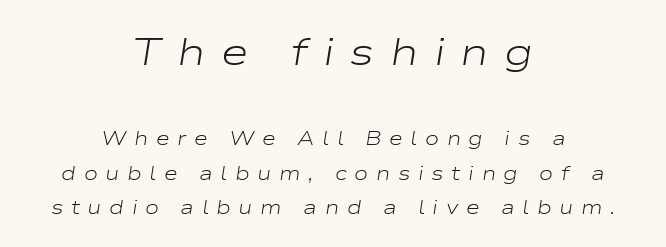
Q: Is the text bold? A: No.
Q: Is the text italic (slanted)? A: Yes, it leans right by about 9 degrees.
Q: Is the text underlined? A: No.
Q: How is the paragraph aligned? A: Centered.
Q: Is the spacing between letters normal or unusually wide? A: Unusually wide.
Q: Which block of text is set in a larger size, the first (top) or the second (bottom)? A: The first (top) one.
Q: Width (condensed, normal, or wide)? A: Wide.
Q: Stroke contrast? A: Low.
Q: x-height? A: Medium.
Q: Monospaced? A: No.
